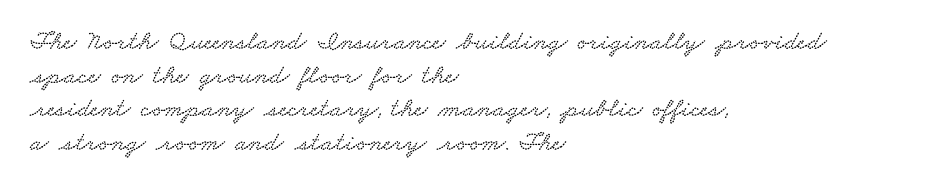
{"underline": "no", "align": "left", "line_spacing": "normal", "line_spacing_ratio": 1.25, "letter_spacing": "normal", "letter_spacing_em": 0.0, "glyph_px": 27}
